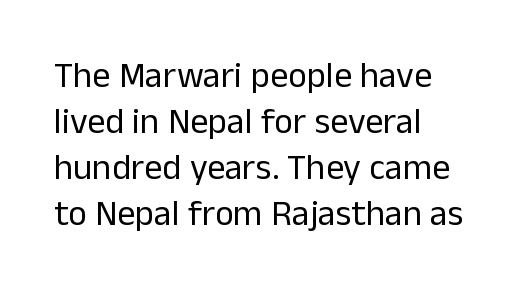
{"serif": "no", "italic": "no", "bold": "no", "weight": "regular", "width": "normal", "stroke_contrast": "low", "x_height": "medium", "monospaced": "no", "underline": "no", "align": "left", "line_spacing": "normal", "line_spacing_ratio": 1.28, "letter_spacing": "normal", "letter_spacing_em": 0.0, "glyph_px": 36}
